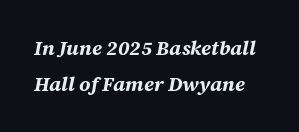
Q: Is the text bold? A: Yes.
Q: Is the text italic (slanted)? A: Yes, it leans right by about 12 degrees.
Q: Is the text underlined? A: No.
Q: Is the spacing between letters normal or unusually wide? A: Normal.
